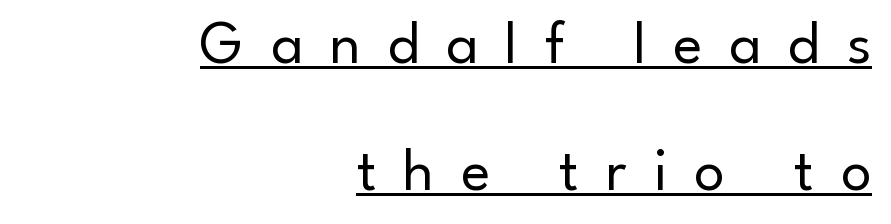
The letters stand upright; this is a roman face. Which margin do the lines hug? The right one — the left edge is uneven. Looks like regular typesetting: each glyph gets only the width it needs. Looks like someone drew a line under every word here.
